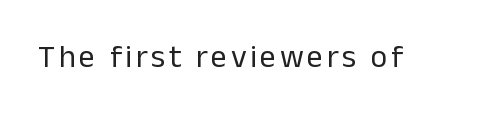
{"serif": "no", "italic": "no", "bold": "no", "weight": "regular", "width": "normal", "stroke_contrast": "low", "x_height": "medium", "monospaced": "no", "underline": "no", "glyph_px": 32}
